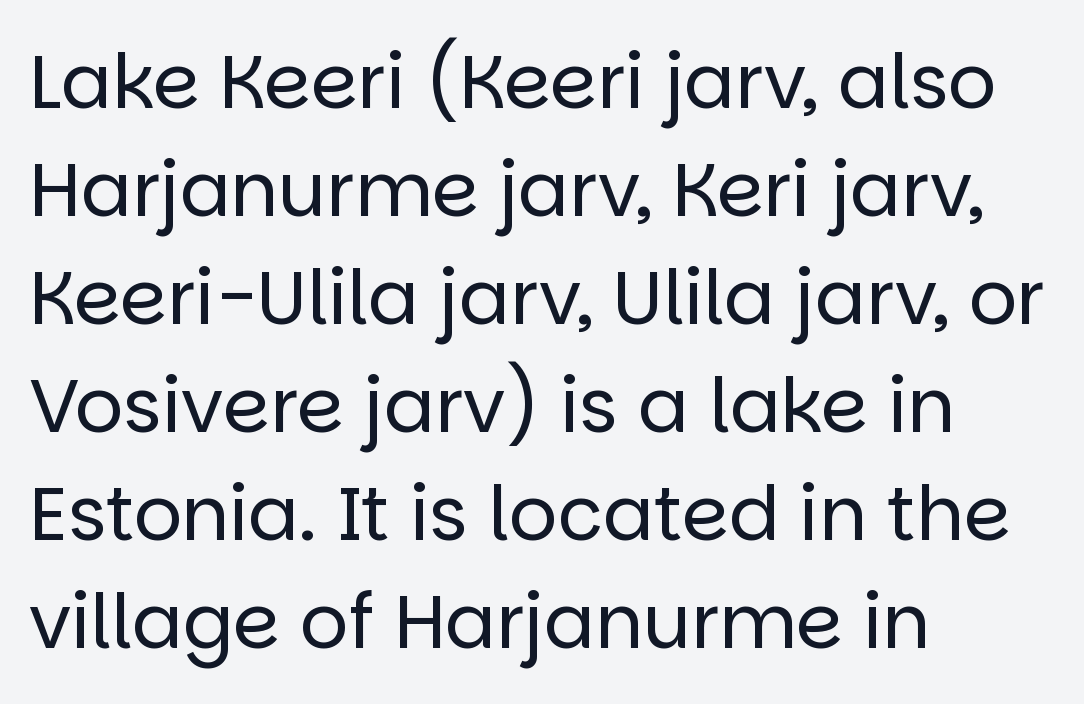
The image shows 75 px regular-weight sans-serif type, upright; set left-aligned, normal line spacing (1.44x), normal letter spacing, not underlined; low stroke contrast and a large x-height.
